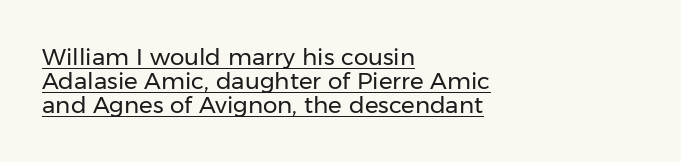
The image shows 23 px text type, upright; set left-aligned, tight line spacing (1.05x), normal letter spacing, underlined.
